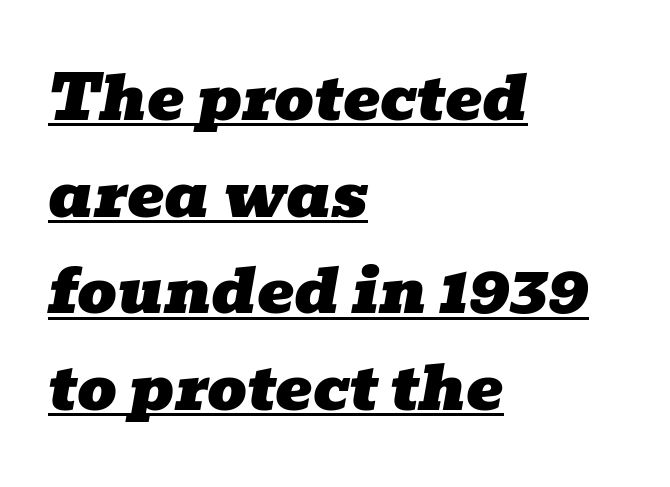
{"serif": "yes", "italic": "yes", "lean": "right", "slant_degrees": 10, "width": "wide", "stroke_contrast": "low", "x_height": "medium", "monospaced": "no", "underline": "yes", "align": "left", "line_spacing": "normal", "line_spacing_ratio": 1.56, "letter_spacing": "normal", "letter_spacing_em": 0.0, "glyph_px": 62}
